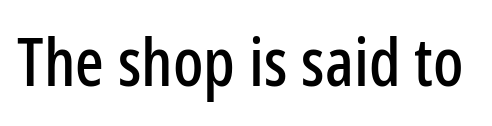
In terms of letterspacing, this is plain default setting. A typesetter would label this face a sans. These lines are rendered in a variable-pitch font. Rule under the text: the space is simply empty.
